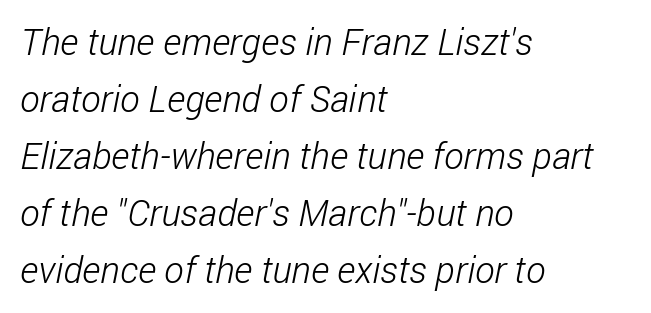
Vertically, the passage feels balanced, rows spaced as you'd expect. The gap between lines stays unmarked. This sample has the flowing, uneven cadence of proportional lettering. Line beginnings align vertically; line endings do not. The horizontal fit of the characters is conventional and even. The strokes carry an ordinary text weight at most.
